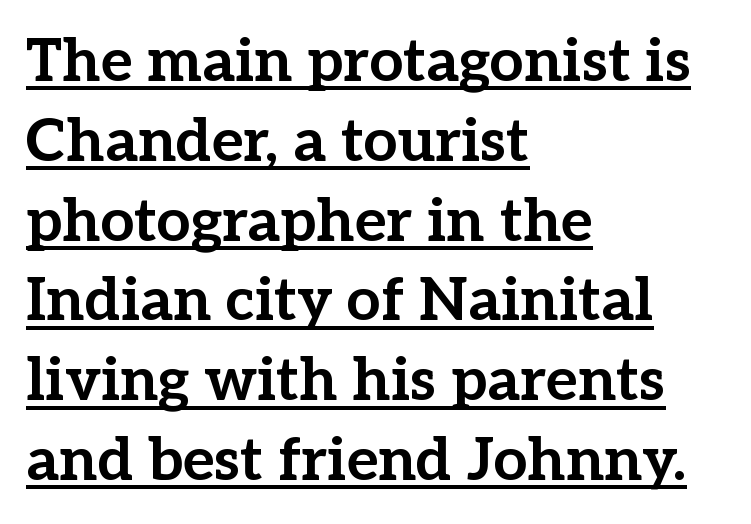
{"serif": "yes", "italic": "no", "bold": "yes", "weight": "bold", "width": "normal", "stroke_contrast": "low", "x_height": "medium", "monospaced": "no", "underline": "yes", "align": "left", "line_spacing": "normal", "line_spacing_ratio": 1.33, "letter_spacing": "normal", "letter_spacing_em": 0.0, "glyph_px": 60}
